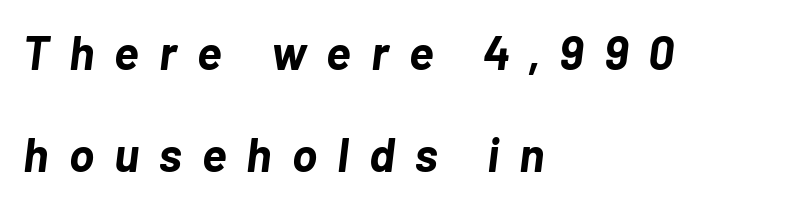
{"italic": "yes", "lean": "right", "slant_degrees": 7, "bold": "yes", "weight": "bold", "width": "normal", "stroke_contrast": "low", "x_height": "medium", "monospaced": "no", "underline": "no", "align": "left", "line_spacing": "loose", "line_spacing_ratio": 2.18, "letter_spacing": "wide", "letter_spacing_em": 0.43, "glyph_px": 47}
